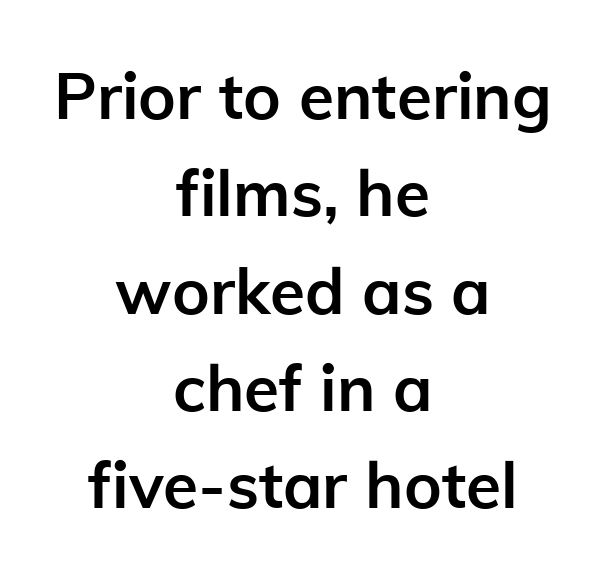
The image shows 64 px semibold sans-serif type, upright; set centered, normal line spacing (1.52x), normal letter spacing, not underlined; low stroke contrast and a medium x-height.
